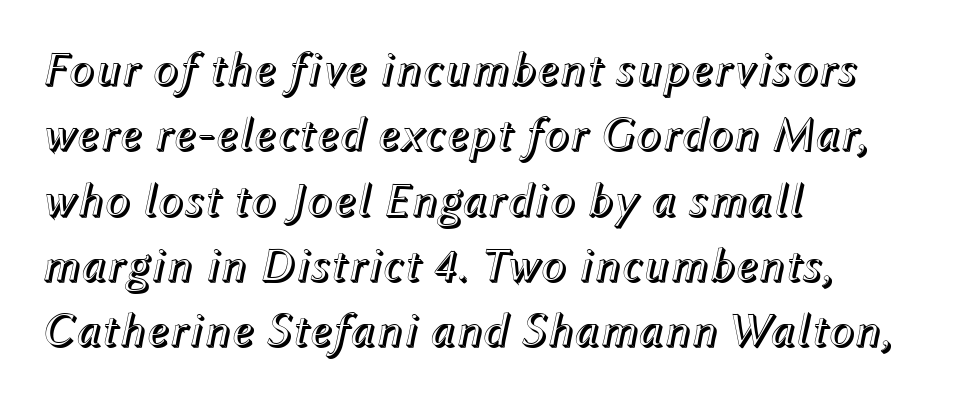
{"italic": "yes", "lean": "right", "slant_degrees": 12, "width": "normal", "x_height": "medium", "monospaced": "no", "underline": "no", "align": "left", "line_spacing": "normal", "line_spacing_ratio": 1.36, "letter_spacing": "normal", "letter_spacing_em": 0.0, "glyph_px": 48}
